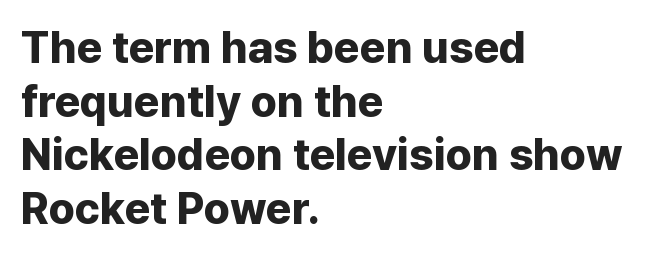
{"serif": "no", "italic": "no", "bold": "yes", "weight": "bold", "width": "normal", "stroke_contrast": "low", "x_height": "medium", "monospaced": "no", "underline": "no", "align": "left", "line_spacing_ratio": 1.22, "letter_spacing": "normal", "letter_spacing_em": 0.0, "glyph_px": 44}
